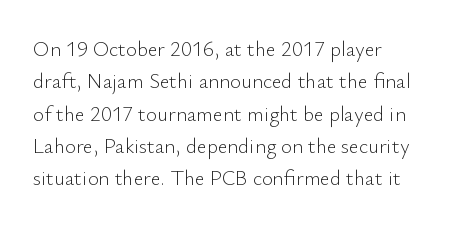
{"italic": "no", "bold": "no", "underline": "no", "line_spacing": "normal", "line_spacing_ratio": 1.54, "letter_spacing": "normal", "letter_spacing_em": 0.0, "glyph_px": 21}
